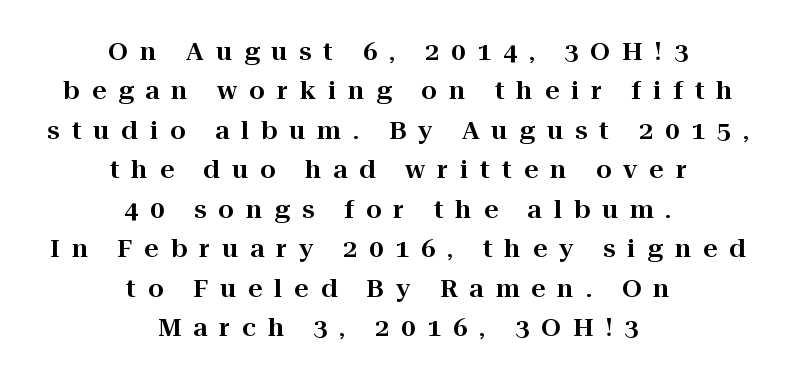
If you folded the block vertically in half, each line would mirror itself in length. This rendering widens character spacing well past its baseline value. One glance says typical: line gaps are just what's usual. Rendered with straight, roman letterforms. Words float on clear page, feet unadorned.
